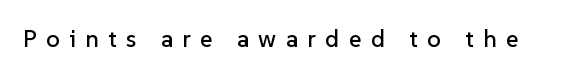
The image shows 24 px text type, upright; set unusually wide letter spacing (+0.39 em), not underlined.
